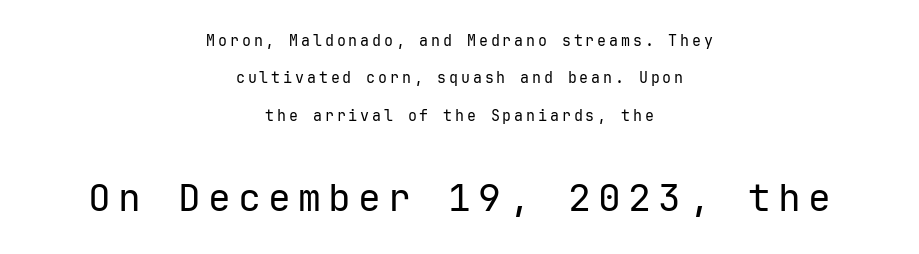
{"serif": "no", "italic": "no", "bold": "no", "weight": "regular", "width": "normal", "stroke_contrast": "low", "x_height": "medium", "monospaced": "yes", "underline": "no", "align": "center", "line_spacing": "loose", "line_spacing_ratio": 2.49, "larger_block": "second", "size_ratio": 2.53, "glyph_px": 38}
